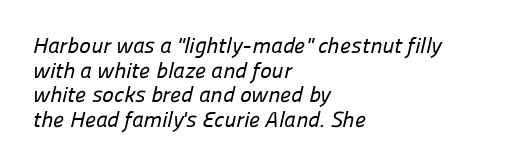
The image shows 22 px text type; set left-aligned, tight line spacing (1.12x), normal letter spacing, not underlined.
